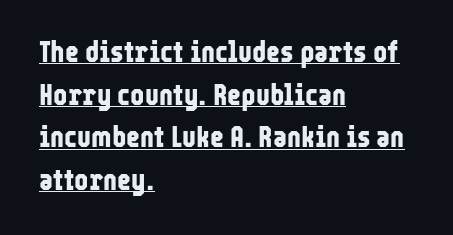
Q: Is the text bold? A: Yes.
Q: Is the text italic (slanted)? A: No, it is upright.
Q: Is the typeface a serif or a sans-serif typeface? A: Sans-serif.
Q: Is the text underlined? A: Yes.
Q: How is the paragraph aligned? A: Left-aligned.
Q: Is the spacing between letters normal or unusually wide? A: Normal.
Q: Is the spacing between lines tight, normal or loose? A: Normal.
Q: Width (condensed, normal, or wide)? A: Condensed.
Q: Stroke contrast? A: Low.
Q: x-height? A: Medium.
Q: Monospaced? A: No.
